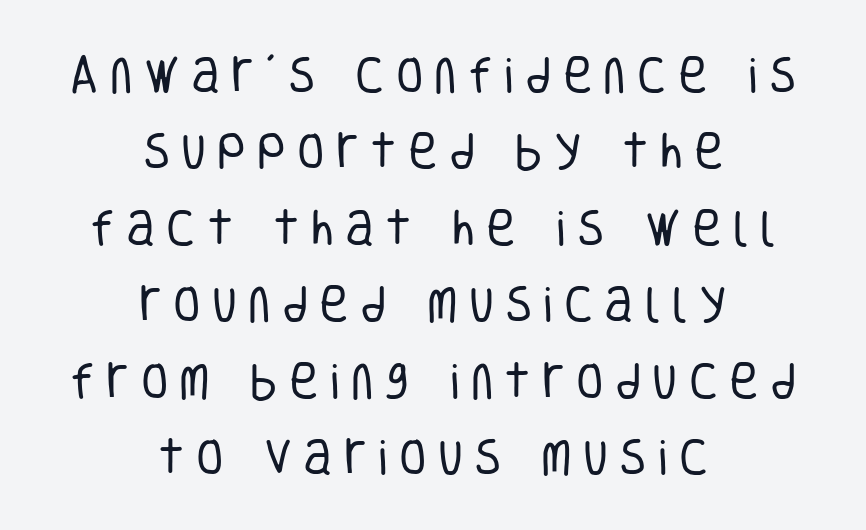
The image shows 40 px regular-weight, condensed sans-serif type, upright; set centered, loose line spacing (1.91x), unusually wide letter spacing (+0.28 em), not underlined; low stroke contrast and a large x-height.
